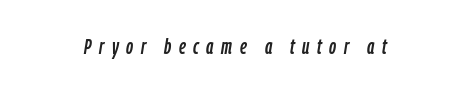
The image shows 22 px text type, italic (leaning right); set centered, unusually wide letter spacing (+0.34 em), not underlined.
